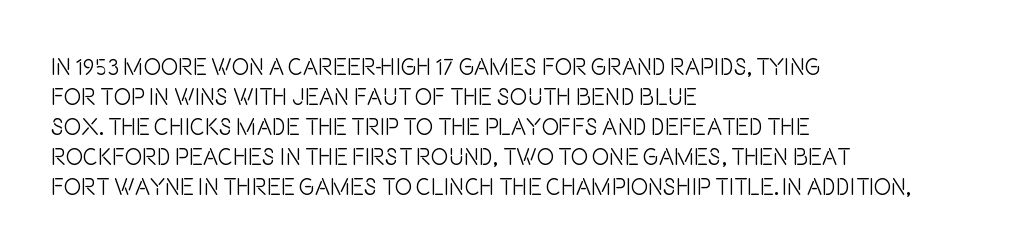
The lines are quadded left. The font sits on the lighter half of the weight spectrum, regular included. Tracking here is standard; glyphs follow each other at the usual distance. Italic? Not at all — the glyphs are vertical. Rule under the text: the space is simply empty.
